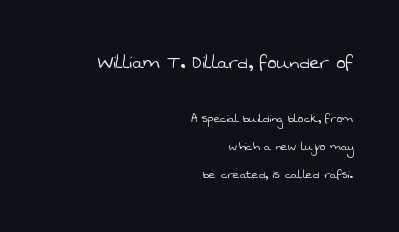
Type without underlining. The leading is generous, giving the passage an open texture. The strokes are not fattened; the text isn't bold. The composition opens big and finishes small.
